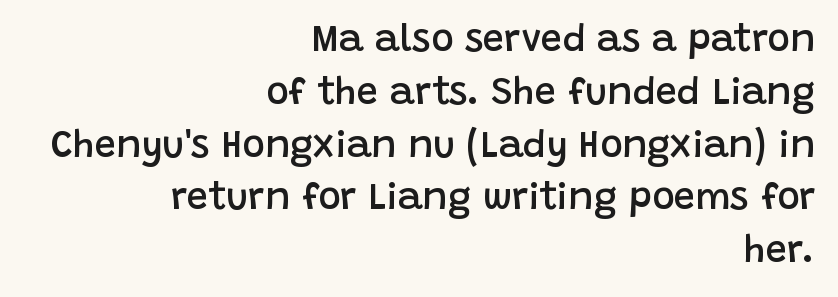
The image shows 38 px semibold sans-serif type, upright; set right-aligned, normal line spacing (1.39x), normal letter spacing, not underlined; low stroke contrast and a large x-height.
